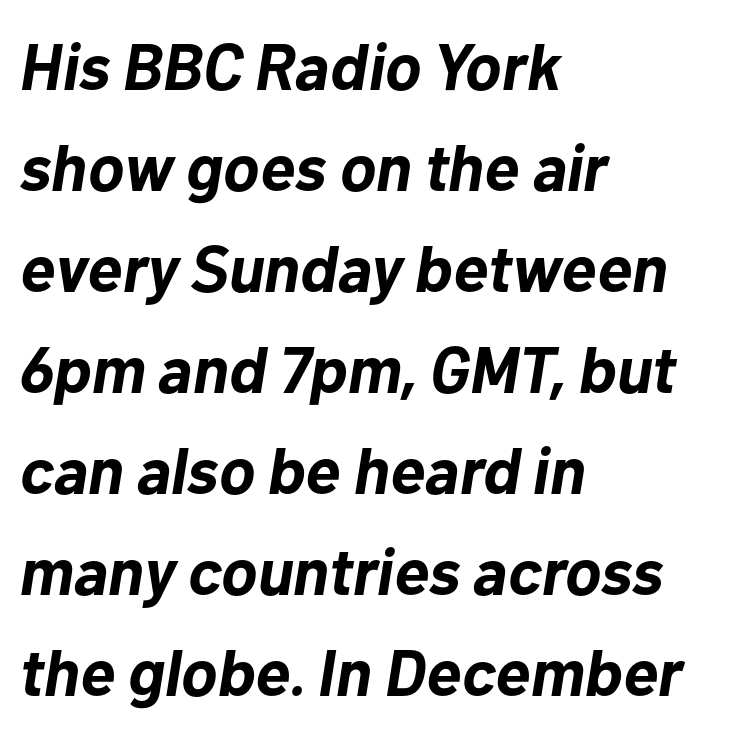
{"italic": "yes", "lean": "right", "slant_degrees": 10, "bold": "yes", "weight": "bold", "width": "normal", "stroke_contrast": "low", "x_height": "medium", "monospaced": "no", "underline": "no", "align": "left", "line_spacing": "normal", "line_spacing_ratio": 1.53, "letter_spacing": "normal", "letter_spacing_em": 0.0, "glyph_px": 66}
